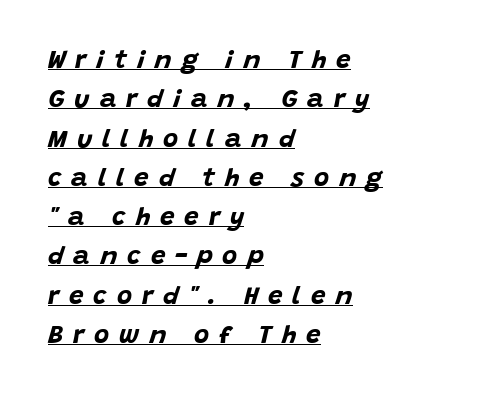
{"italic": "yes", "lean": "right", "slant_degrees": 15, "bold": "yes", "underline": "yes", "align": "left", "line_spacing": "normal", "line_spacing_ratio": 1.51, "letter_spacing": "wide", "letter_spacing_em": 0.38, "glyph_px": 26}
